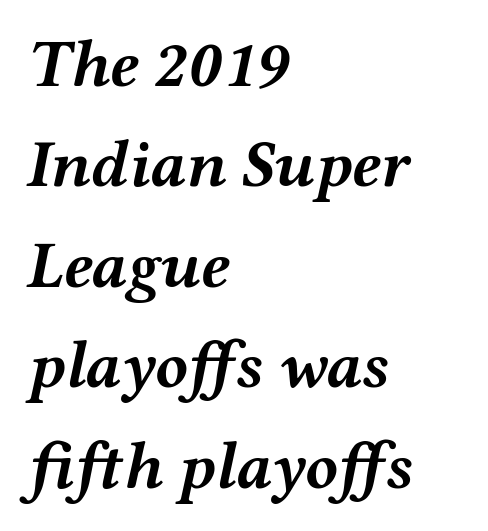
{"italic": "yes", "lean": "right", "slant_degrees": 12, "bold": "yes", "weight": "semibold", "width": "wide", "stroke_contrast": "medium", "x_height": "medium", "monospaced": "no", "underline": "no", "align": "left", "line_spacing": "normal", "line_spacing_ratio": 1.5, "letter_spacing": "normal", "letter_spacing_em": 0.0, "glyph_px": 67}
